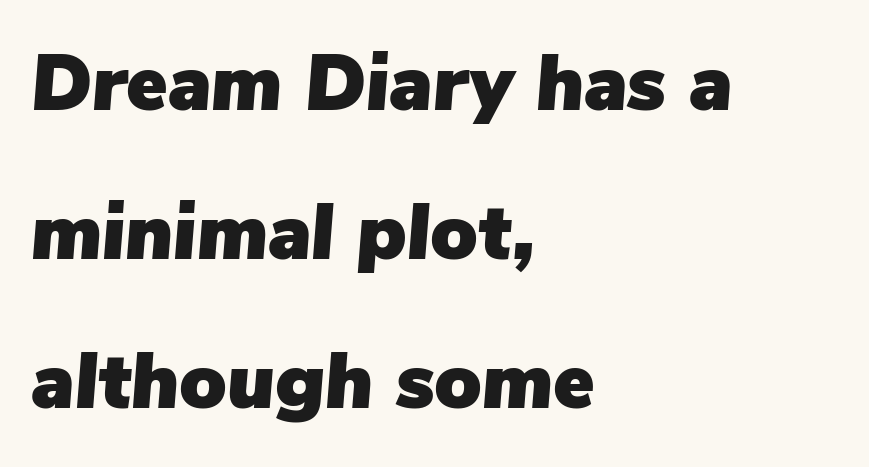
{"italic": "yes", "lean": "right", "slant_degrees": 5, "width": "normal", "stroke_contrast": "low", "x_height": "medium", "monospaced": "no", "underline": "no", "align": "left", "line_spacing": "loose", "line_spacing_ratio": 1.91, "letter_spacing": "normal", "letter_spacing_em": 0.0, "glyph_px": 78}
